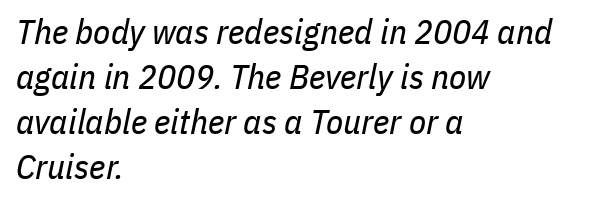
Q: Is the text bold? A: No.
Q: Is the text italic (slanted)? A: Yes, it leans right by about 11 degrees.
Q: Is the text underlined? A: No.
Q: How is the paragraph aligned? A: Left-aligned.
Q: Is the spacing between letters normal or unusually wide? A: Normal.
Q: Is the spacing between lines tight, normal or loose? A: Normal.
Q: Width (condensed, normal, or wide)? A: Condensed.
Q: Stroke contrast? A: Low.
Q: x-height? A: Medium.
Q: Monospaced? A: No.
